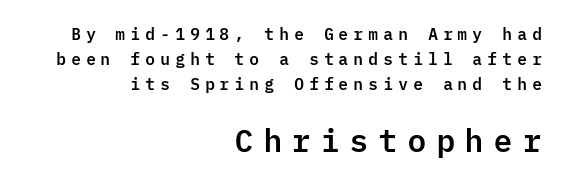
The image shows 31 px sans-serif type, upright, monospaced; set right-aligned, normal line spacing (1.56x), unusually wide letter spacing (+0.29 em), not underlined; the second (bottom) block is 1.94x larger; low stroke contrast and a medium x-height.
